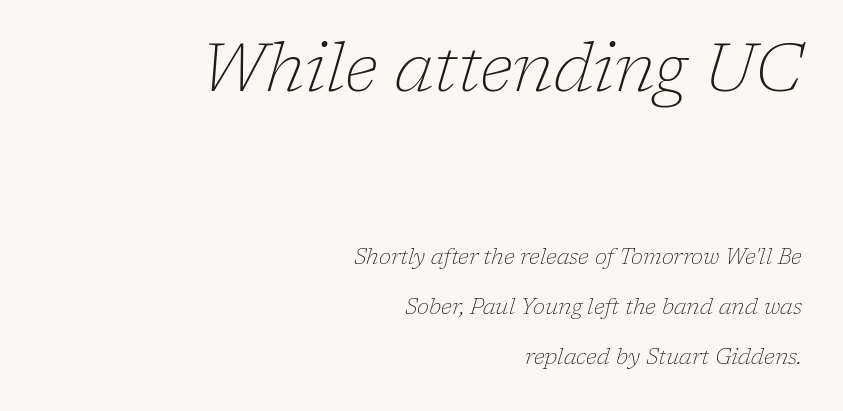
Q: Is the text bold? A: No.
Q: Is the text italic (slanted)? A: Yes, it leans right by about 17 degrees.
Q: Is the typeface a serif or a sans-serif typeface? A: Serif.
Q: Is the text underlined? A: No.
Q: How is the paragraph aligned? A: Right-aligned.
Q: Is the spacing between letters normal or unusually wide? A: Normal.
Q: Is the spacing between lines tight, normal or loose? A: Loose.
Q: Which block of text is set in a larger size, the first (top) or the second (bottom)? A: The first (top) one.
Q: Width (condensed, normal, or wide)? A: Normal.
Q: Stroke contrast? A: Low.
Q: x-height? A: Medium.
Q: Monospaced? A: No.
